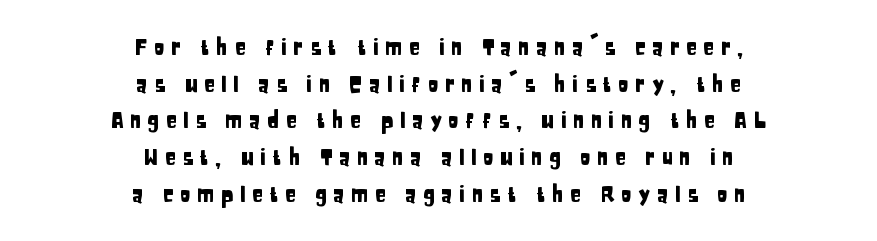
Normally led — the rows are evenly, conventionally spaced. This rendering uses center alignment, leaving both contours irregular but symmetric. You could only call the tracking loose — the letters float apart. The typography opts for an upright posture over an oblique one. Rule under the text: the space is simply empty.
